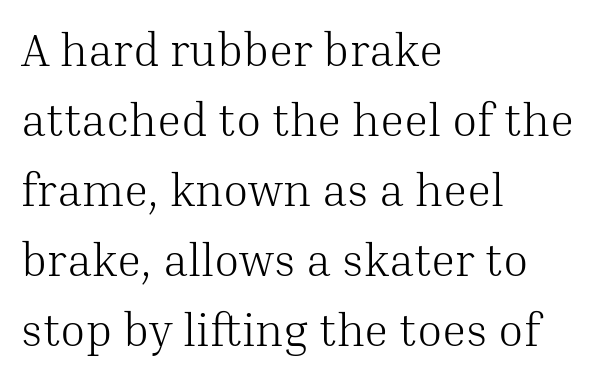
{"serif": "yes", "italic": "no", "bold": "no", "weight": "light", "width": "normal", "stroke_contrast": "medium", "x_height": "medium", "monospaced": "no", "underline": "no", "align": "left", "line_spacing": "normal", "line_spacing_ratio": 1.52, "letter_spacing": "normal", "letter_spacing_em": 0.0, "glyph_px": 46}
